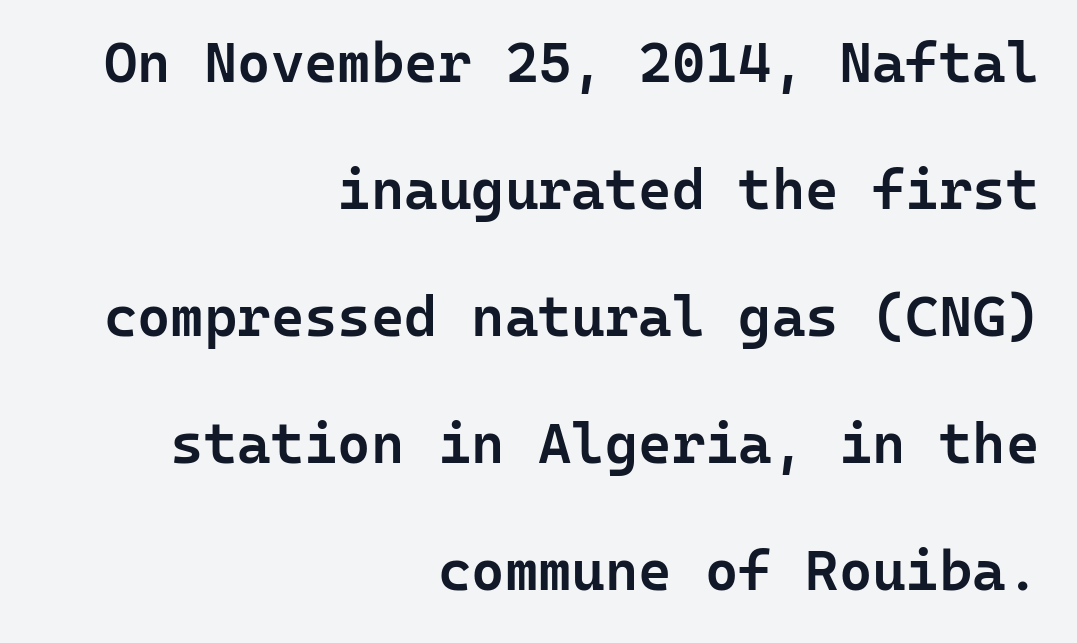
{"serif": "no", "italic": "no", "bold": "semi", "weight": "semibold", "width": "normal", "stroke_contrast": "low", "x_height": "medium", "monospaced": "yes", "underline": "no", "align": "right", "line_spacing": "loose", "line_spacing_ratio": 2.23, "letter_spacing": "normal", "letter_spacing_em": 0.0, "glyph_px": 57}
